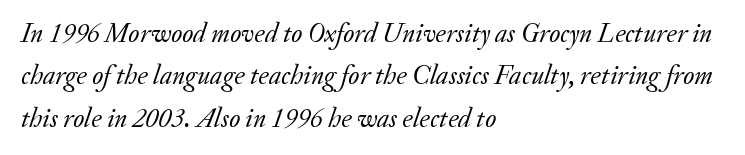
The image shows 27 px text type, italic (leaning right); set left-aligned, normal line spacing (1.57x), normal letter spacing, not underlined.
